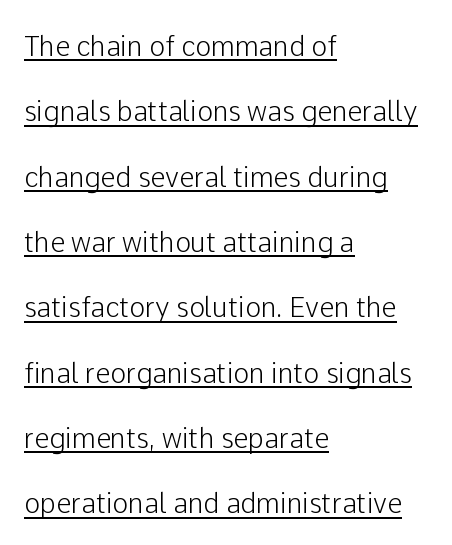
Q: Is the text italic (slanted)? A: No, it is upright.
Q: Is the text underlined? A: Yes.
Q: How is the paragraph aligned? A: Left-aligned.
Q: Is the spacing between letters normal or unusually wide? A: Normal.
Q: Is the spacing between lines tight, normal or loose? A: Loose.
